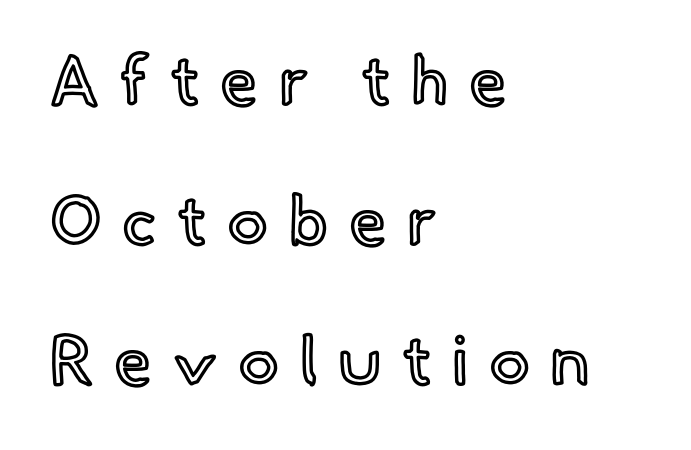
The zone under the glyphs is completely vacant. You can tell it's not italic because the verticals are truly vertical. A typesetter would call this heavily tracked-out type. These lines stack with their left ends in a neat column.
